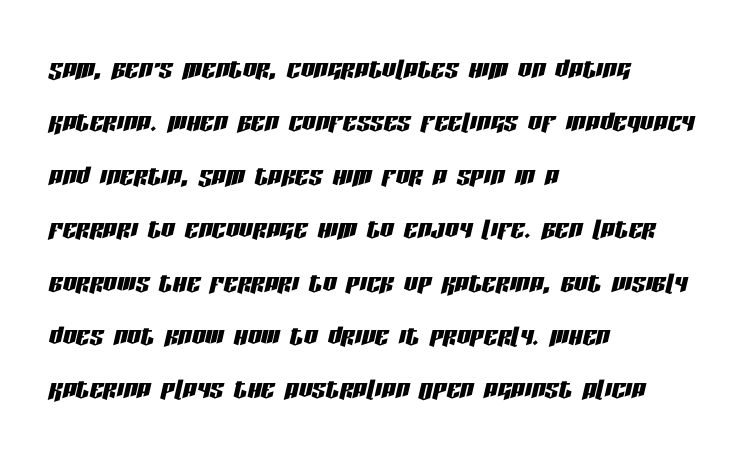
Q: Is the text italic (slanted)? A: Yes, it leans right by about 13 degrees.
Q: Is the text underlined? A: No.
Q: How is the paragraph aligned? A: Left-aligned.
Q: Is the spacing between letters normal or unusually wide? A: Normal.
Q: Is the spacing between lines tight, normal or loose? A: Normal.
Q: Width (condensed, normal, or wide)? A: Condensed.
Q: Stroke contrast? A: Low.
Q: x-height? A: Large.
Q: Monospaced? A: No.
